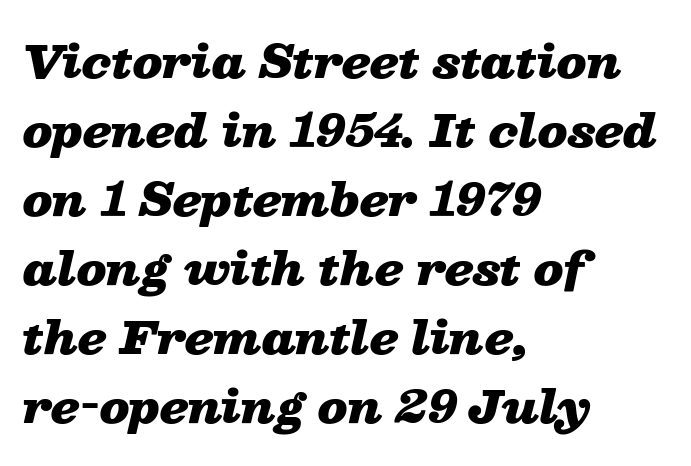
{"italic": "yes", "lean": "right", "slant_degrees": 13, "bold": "yes", "weight": "heavy", "width": "wide", "stroke_contrast": "low", "x_height": "medium", "monospaced": "no", "underline": "no", "align": "left", "line_spacing": "normal", "line_spacing_ratio": 1.57, "letter_spacing": "normal", "letter_spacing_em": 0.0, "glyph_px": 44}
